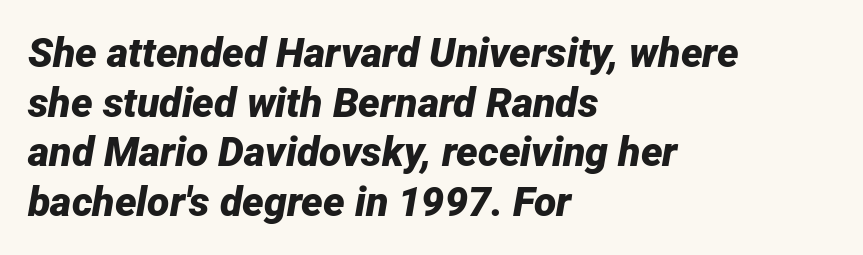
{"italic": "yes", "lean": "right", "slant_degrees": 12, "bold": "yes", "weight": "bold", "width": "normal", "stroke_contrast": "low", "x_height": "medium", "monospaced": "no", "underline": "no", "align": "left", "line_spacing_ratio": 1.21, "letter_spacing": "normal", "letter_spacing_em": 0.0, "glyph_px": 41}
